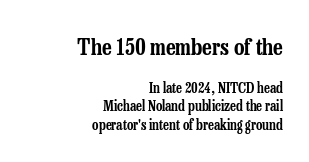
Q: Is the text italic (slanted)? A: No, it is upright.
Q: Is the text underlined? A: No.
Q: How is the paragraph aligned? A: Right-aligned.
Q: Is the spacing between letters normal or unusually wide? A: Normal.
Q: Is the spacing between lines tight, normal or loose? A: Normal.
Q: Which block of text is set in a larger size, the first (top) or the second (bottom)? A: The first (top) one.
